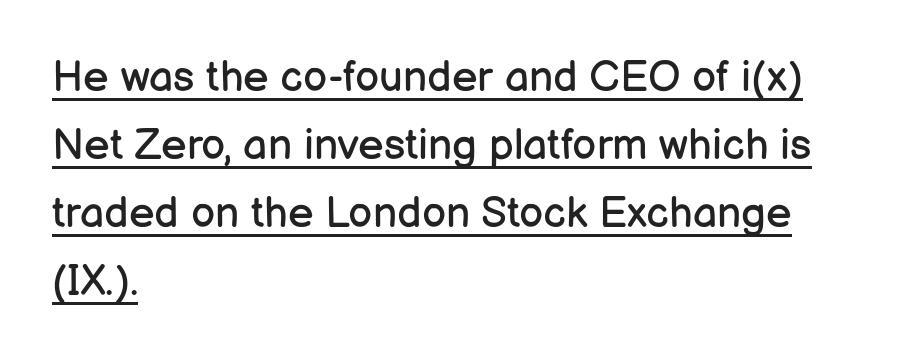
You could not count columns in this text — the font is proportionally spaced. Nope, not italic — everything's standing straight. The text block is weighted toward the left margin, trailing off unevenly rightward. The passage shown has conventional tracking throughout.
